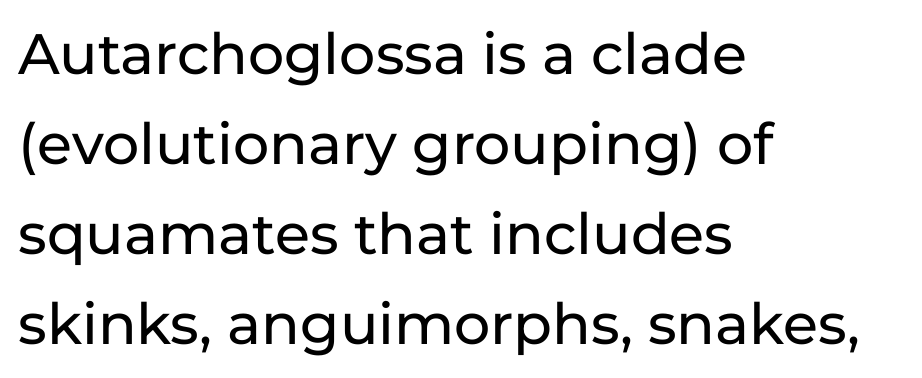
{"serif": "no", "italic": "no", "width": "normal", "stroke_contrast": "low", "x_height": "medium", "monospaced": "no", "underline": "no", "align": "left", "line_spacing": "normal", "line_spacing_ratio": 1.58, "letter_spacing": "normal", "letter_spacing_em": 0.0, "glyph_px": 57}
